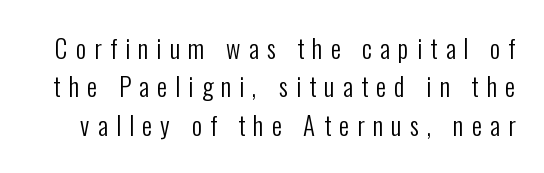
Regular leading. Letter spacing: wide. The weight tops out at a normal text grade. Vertical strokes here are truly vertical. Decoration check: the copy has no underline.
